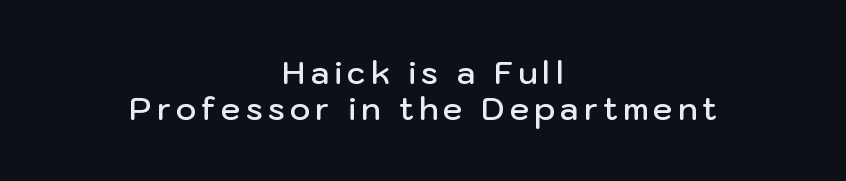
Q: Is the text bold? A: Semi-bold.
Q: Is the text italic (slanted)? A: No, it is upright.
Q: Is the typeface a serif or a sans-serif typeface? A: Sans-serif.
Q: Is the text underlined? A: No.
Q: How is the paragraph aligned? A: Centered.
Q: Is the spacing between lines tight, normal or loose? A: Tight.
Q: Width (condensed, normal, or wide)? A: Normal.
Q: Stroke contrast? A: Low.
Q: x-height? A: Medium.
Q: Monospaced? A: No.
